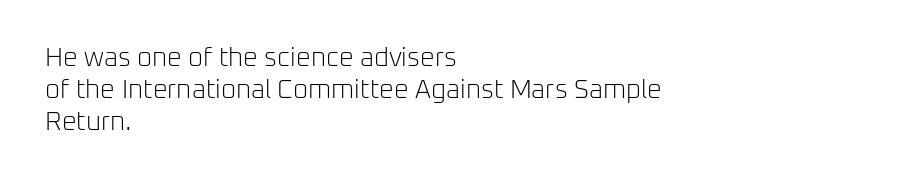
{"italic": "no", "bold": "no", "underline": "no", "align": "left", "line_spacing_ratio": 1.23, "letter_spacing": "normal", "letter_spacing_em": 0.0, "glyph_px": 26}
